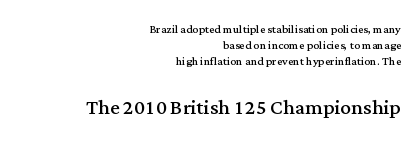
{"italic": "no", "bold": "no", "underline": "no", "align": "right", "line_spacing": "tight", "line_spacing_ratio": 1.07, "letter_spacing": "normal", "letter_spacing_em": 0.0, "larger_block": "second", "size_ratio": 1.8, "glyph_px": 27}
